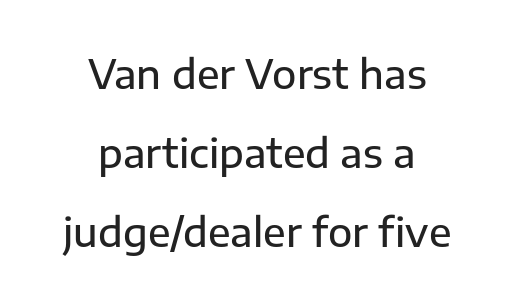
This sample uses an upright cut, with every glyph sitting square on the baseline. Baseline-to-baseline distance is far greater than the letter height. A typesetter would call this proportional, since set widths differ per character. The space directly below the letters is spotless. Each word holds together tightly as a unit, with standard inter-letter gaps.
